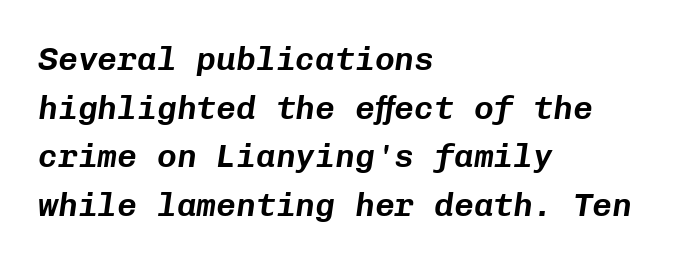
The paragraph has a hard left edge and a soft right edge. Honestly, the letter spacing is just normal — you wouldn't notice it. A bare baseline throughout the passage. Tall strokes in this sample are angled rather than plumb. Evenly set lines give the paragraph a standard silhouette.
